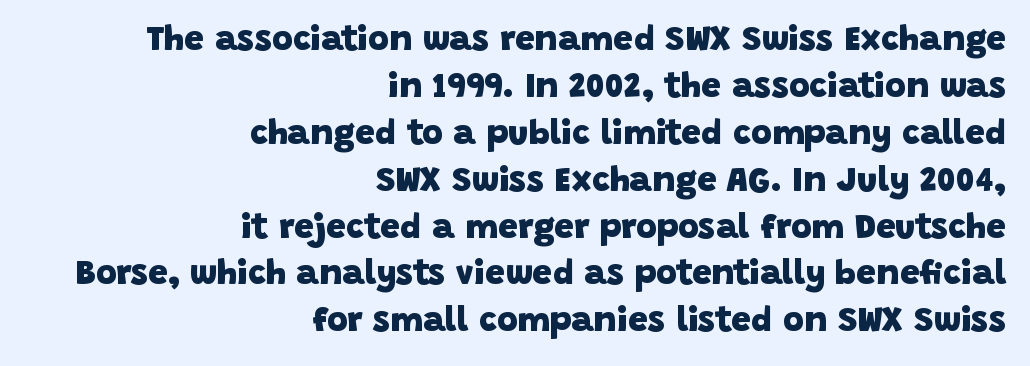
Only glyphs here, with clear space below each row. The block of text has a typical density, with ordinary space between rows. One-word summary of the alignment: right. Every letter is thick-stroked: bold, no question. Each letter's strokes conclude bluntly, with no projecting serifs.
